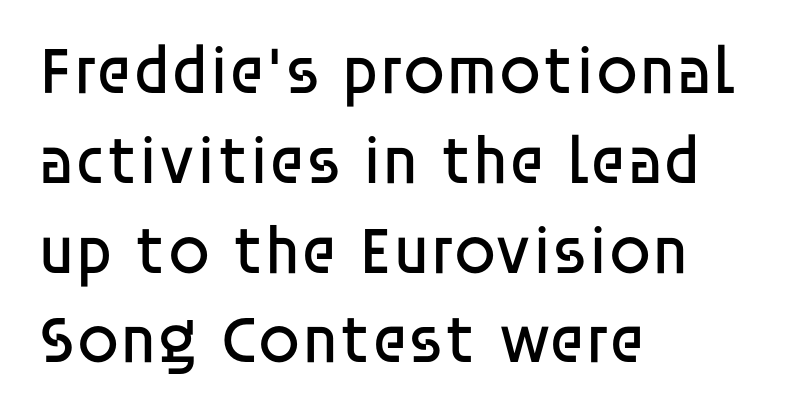
Does the leading feel generous? No, just average. The face used here is rendered with its standard letterfit. These lines are rendered in a variable-pitch font. Do the letters lean? They stand straight.
